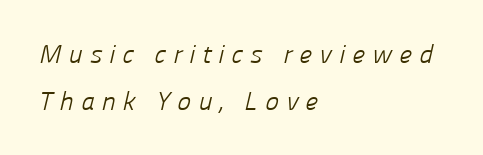
Q: Is the text bold? A: No.
Q: Is the text underlined? A: No.
Q: How is the paragraph aligned? A: Left-aligned.
Q: Is the spacing between letters normal or unusually wide? A: Unusually wide.
